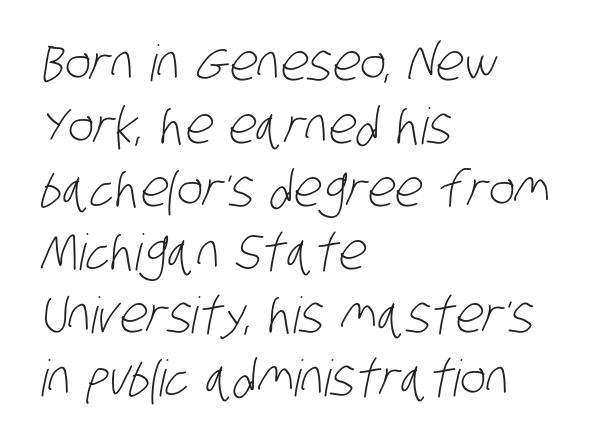
Inter-character spacing is left at the font's built-in metrics. No feet cap the strokes, marking this as sans-serif type. Each letter keeps its own natural width here, so spacing adapts to shape. Typeset ragged right — the left edge is the straight one. The vertical gap from one line to the next is medium. A light-to-regular cut is what we see here.
